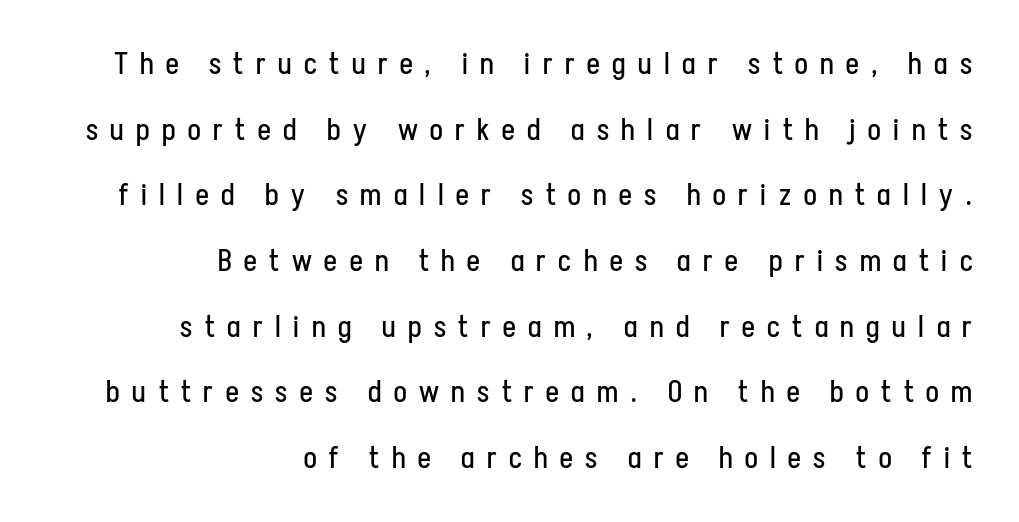
{"serif": "no", "italic": "no", "bold": "no", "weight": "regular", "width": "condensed", "stroke_contrast": "low", "x_height": "medium", "monospaced": "no", "underline": "no", "align": "right", "line_spacing": "loose", "line_spacing_ratio": 2.19, "letter_spacing": "wide", "letter_spacing_em": 0.42, "glyph_px": 30}
